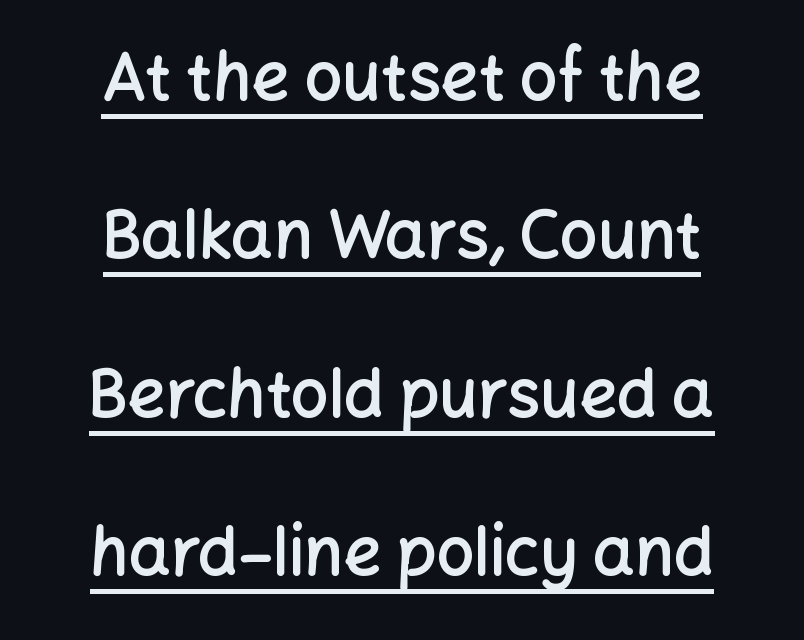
{"serif": "no", "italic": "no", "bold": "semi", "weight": "semibold", "width": "normal", "stroke_contrast": "low", "x_height": "medium", "monospaced": "no", "underline": "yes", "align": "center", "line_spacing": "loose", "line_spacing_ratio": 2.4, "letter_spacing": "normal", "letter_spacing_em": 0.0, "glyph_px": 66}
